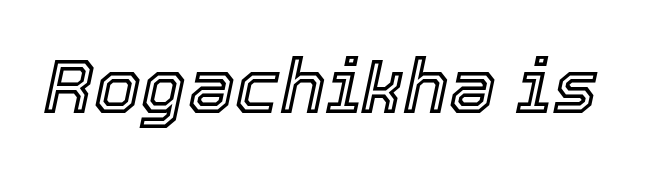
Descenders are the only things crossing below the line. Between one letter and the next there's only the usual sliver of space. Characters are canted at an angle relative to the baseline's perpendicular. A typesetter would call this proportional, since set widths differ per character.
